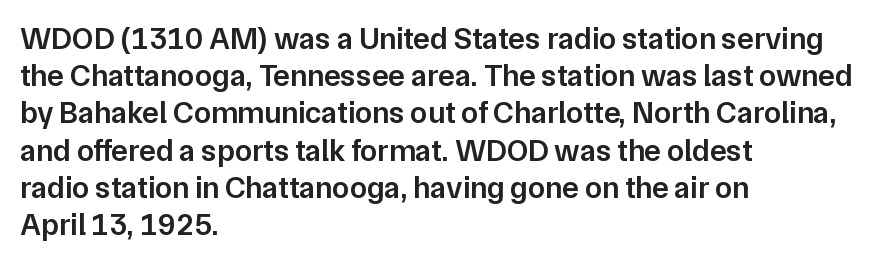
The image shows 31 px semibold sans-serif type, upright; set left-aligned, line spacing 1.2x, normal letter spacing, not underlined; low stroke contrast and a medium x-height.
